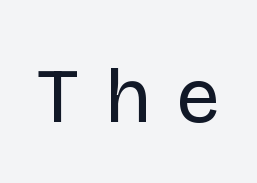
{"serif": "no", "italic": "no", "bold": "no", "weight": "regular", "width": "normal", "stroke_contrast": "low", "x_height": "large", "monospaced": "no", "underline": "no", "letter_spacing": "wide", "letter_spacing_em": 0.33, "glyph_px": 78}
